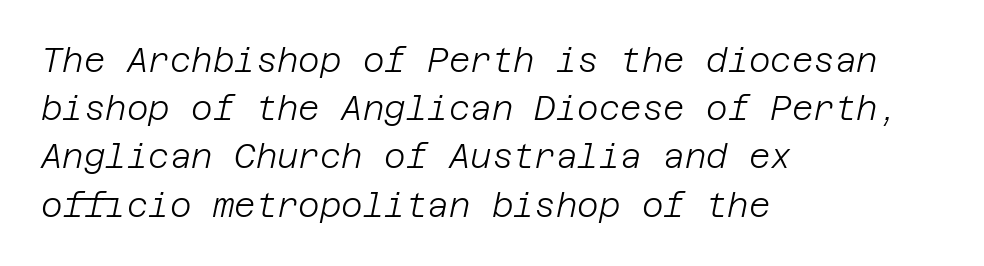
{"italic": "yes", "lean": "right", "slant_degrees": 12, "bold": "no", "weight": "light", "width": "normal", "stroke_contrast": "low", "x_height": "large", "underline": "no", "align": "left", "line_spacing": "normal", "line_spacing_ratio": 1.46, "letter_spacing": "normal", "letter_spacing_em": 0.0, "glyph_px": 33}
